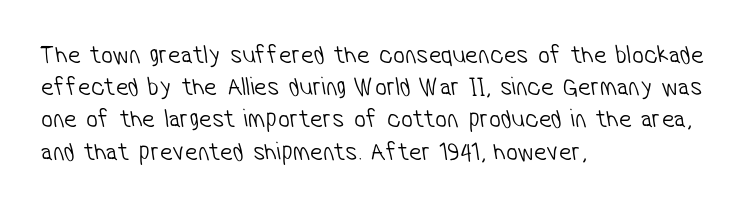
{"bold": "no", "underline": "no", "align": "left", "line_spacing_ratio": 1.24, "letter_spacing": "normal", "letter_spacing_em": 0.0, "glyph_px": 26}
